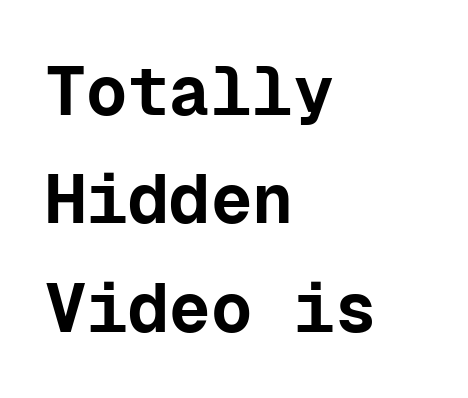
The image shows 69 px bold sans-serif type, upright, monospaced; set left-aligned, normal line spacing (1.57x), normal letter spacing, not underlined; low stroke contrast and a medium x-height.
